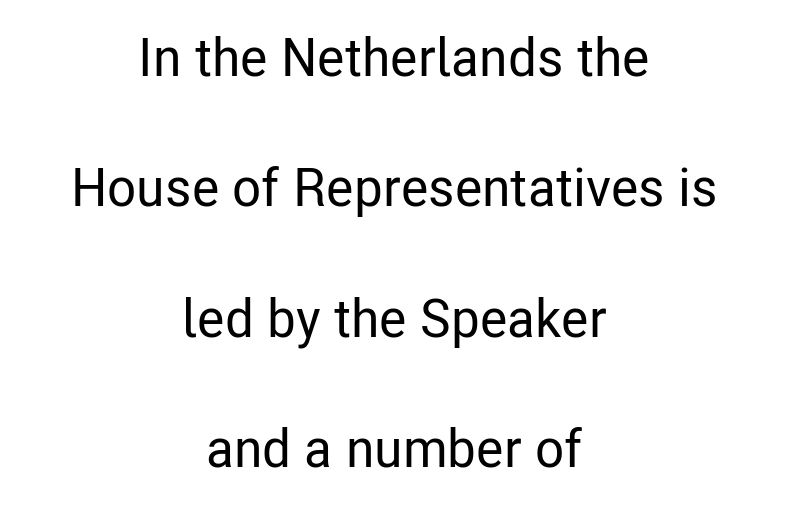
Typographically, this falls in the sans-serif category. Proportional: the letters do not fall into vertical columns. This sample uses plain, unmodified letter spacing. The lettering stays uniformly vertical, giving the passage a roman look.
